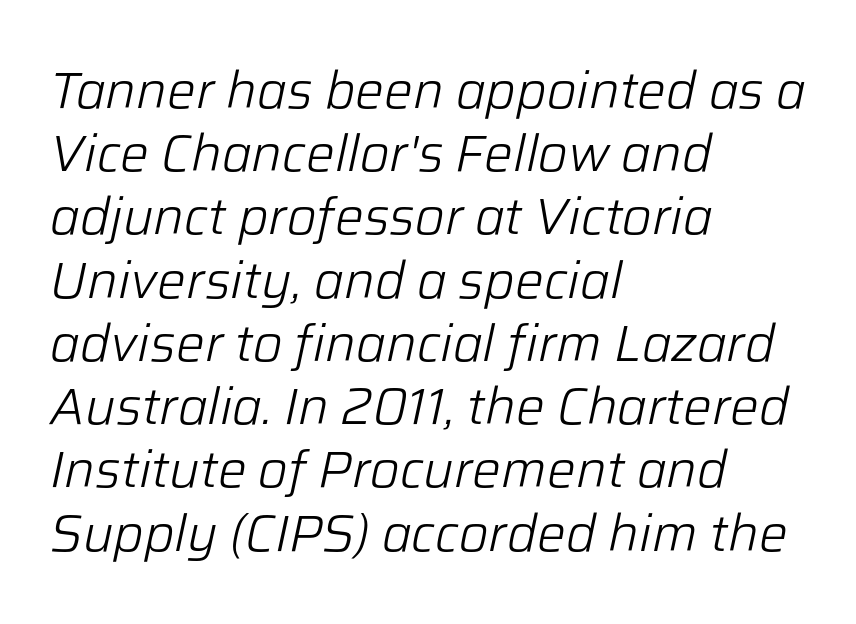
{"italic": "yes", "lean": "right", "slant_degrees": 12, "bold": "no", "weight": "light", "width": "normal", "stroke_contrast": "low", "x_height": "medium", "monospaced": "no", "underline": "no", "align": "left", "line_spacing_ratio": 1.24, "letter_spacing": "normal", "letter_spacing_em": 0.0, "glyph_px": 51}
